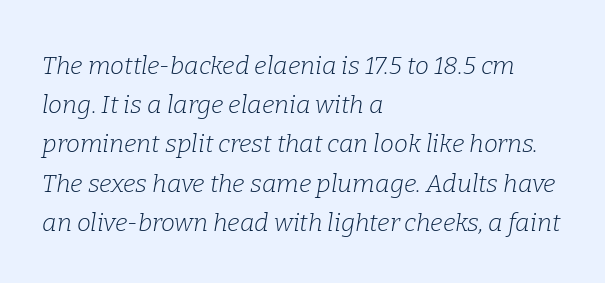
Q: Is the text bold? A: No.
Q: Is the text italic (slanted)? A: Yes, it leans right by about 9 degrees.
Q: Is the text underlined? A: No.
Q: How is the paragraph aligned? A: Left-aligned.
Q: Is the spacing between letters normal or unusually wide? A: Normal.
Q: Is the spacing between lines tight, normal or loose? A: Normal.
